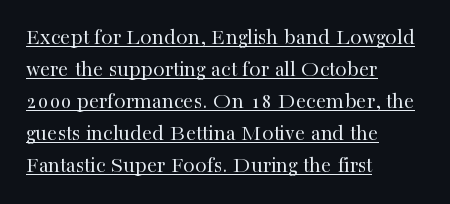
{"italic": "no", "bold": "no", "underline": "yes", "align": "left", "line_spacing": "normal", "line_spacing_ratio": 1.39, "letter_spacing": "normal", "letter_spacing_em": 0.0, "glyph_px": 23}
